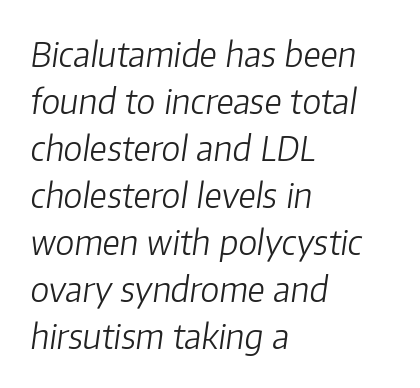
{"italic": "yes", "lean": "right", "slant_degrees": 8, "bold": "no", "weight": "light", "width": "normal", "stroke_contrast": "low", "x_height": "medium", "monospaced": "no", "underline": "no", "align": "left", "line_spacing": "normal", "line_spacing_ratio": 1.38, "letter_spacing": "normal", "letter_spacing_em": 0.0, "glyph_px": 34}
